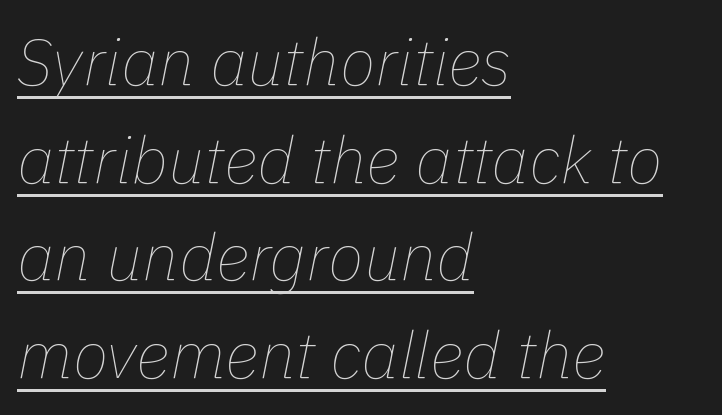
The image shows 66 px thin type, italic (leaning right); set left-aligned, normal line spacing (1.48x), normal letter spacing, underlined; low stroke contrast and a medium x-height.
